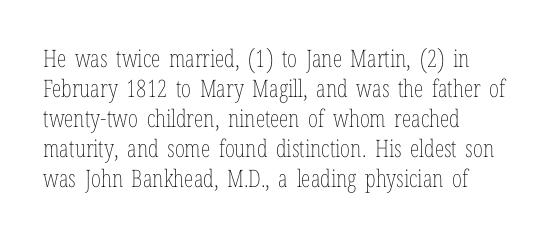
The image shows 24 px text type, upright; set normal line spacing (1.25x), normal letter spacing, not underlined.
